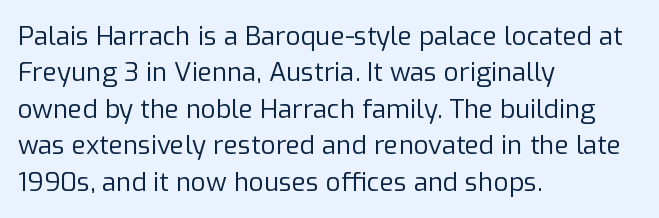
Short and long lines alike share a common starting point at left. The typeface has the unassuming heft of standard copy or less. Is the letter spacing exaggerated? No — it looks like the ordinary default. Has an underline been added? It has not. Posture: vertical.
